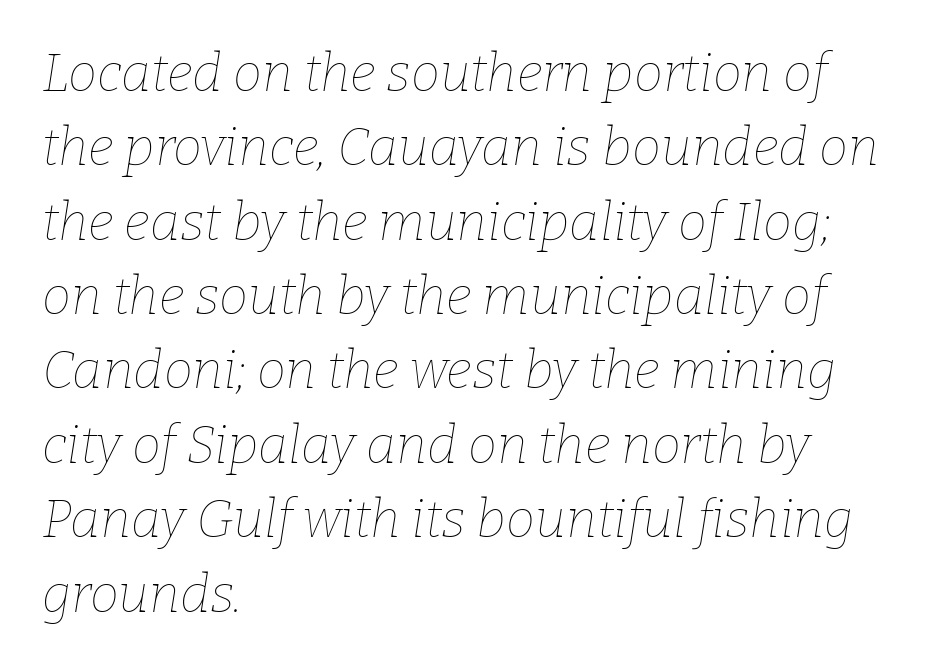
The image shows 52 px thin type, italic (leaning right); set left-aligned, normal line spacing (1.43x), normal letter spacing, not underlined; low stroke contrast and a medium x-height.
